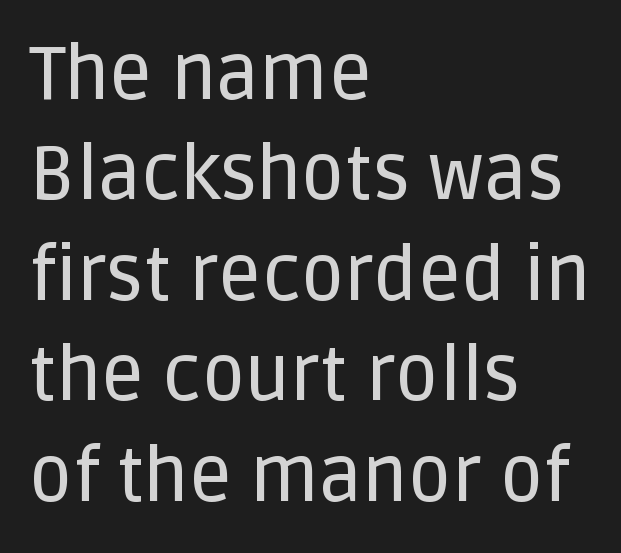
The image shows 75 px sans-serif type, upright; set left-aligned, normal line spacing (1.34x), normal letter spacing, not underlined; low stroke contrast and a large x-height.
